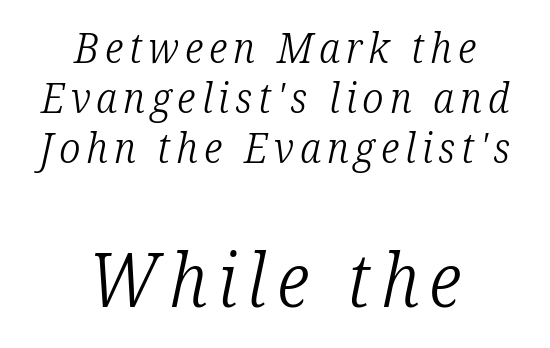
The image shows 74 px light, condensed serif type, italic (leaning right); set centered, line spacing 1.19x, not underlined; the second (bottom) block is 1.76x larger; low stroke contrast and a medium x-height.
